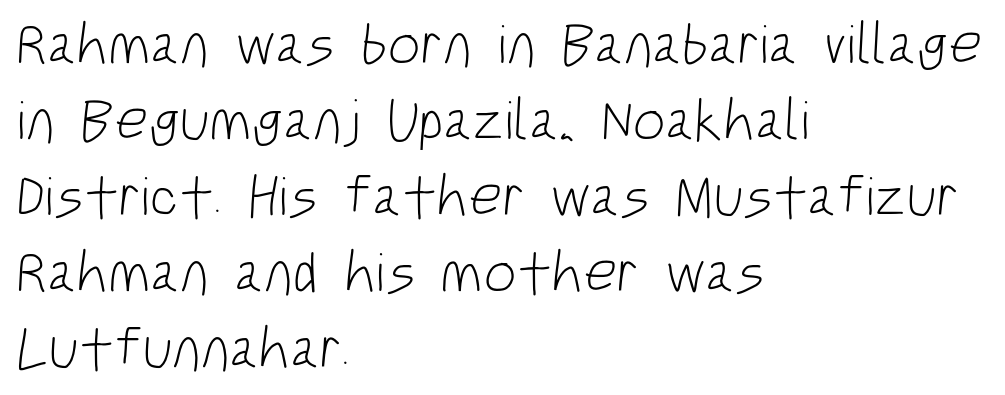
The image shows 58 px light, condensed sans-serif type; set left-aligned, normal line spacing (1.31x), normal letter spacing, not underlined; low stroke contrast and a large x-height.
